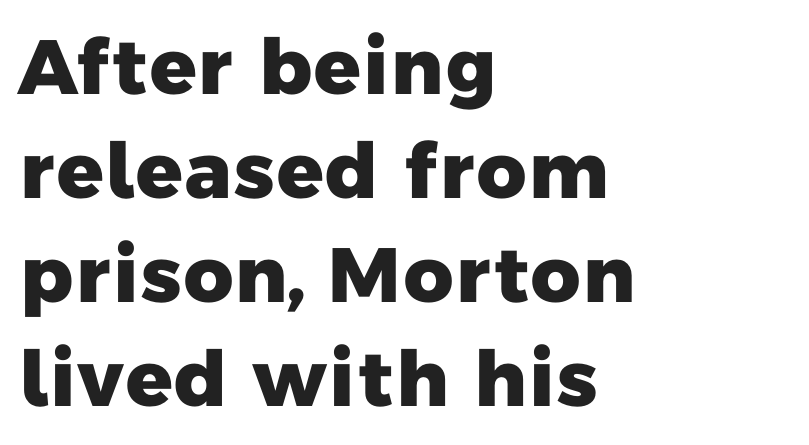
A typesetter would call this proportional, since set widths differ per character. The rendering uses a bold face; every stroke is thick and dark. Spacing between characters is what you'd get straight out of the box. The passage is arranged the way most books set body copy — flush left.
